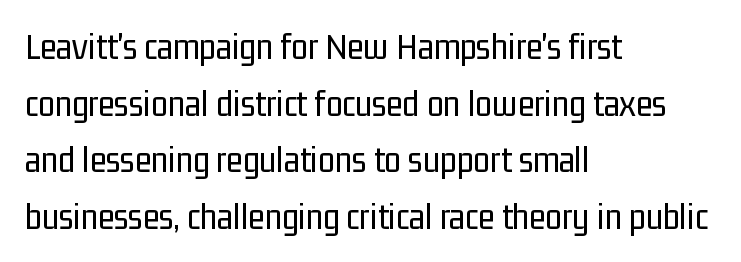
Q: Is the text bold? A: No.
Q: Is the text italic (slanted)? A: No, it is upright.
Q: Is the typeface a serif or a sans-serif typeface? A: Sans-serif.
Q: Is the text underlined? A: No.
Q: How is the paragraph aligned? A: Left-aligned.
Q: Is the spacing between letters normal or unusually wide? A: Normal.
Q: Is the spacing between lines tight, normal or loose? A: Normal.
Q: Width (condensed, normal, or wide)? A: Condensed.
Q: Stroke contrast? A: Low.
Q: x-height? A: Medium.
Q: Monospaced? A: No.
